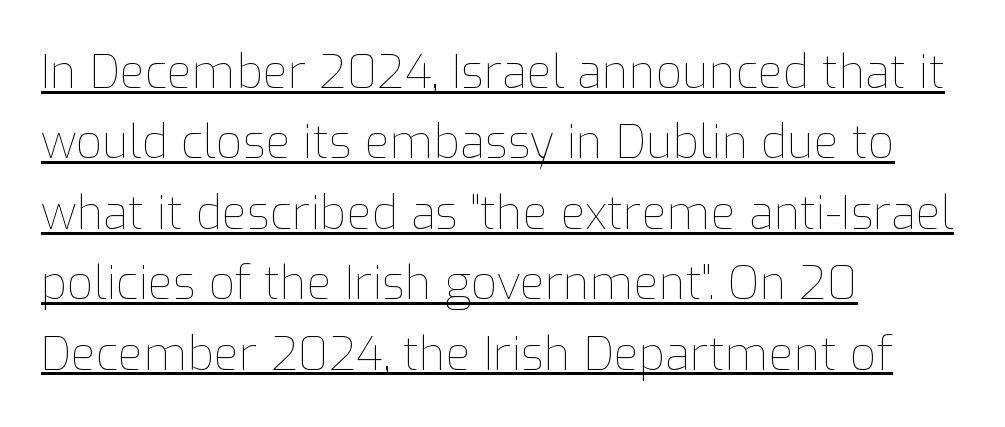
The image shows 46 px thin type, upright; set left-aligned, normal line spacing (1.53x), normal letter spacing, underlined; low stroke contrast and a medium x-height.
